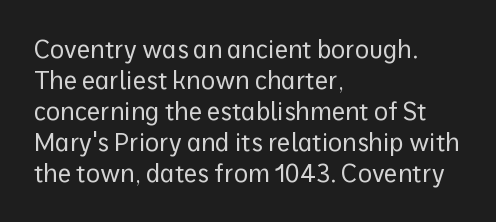
These lines keep a tight, regular rhythm from letter to letter. Notice how descenders clear the ascenders below comfortably — that's standard leading. These lines were composed using upright roman letters. One-word summary of the alignment: left. Nobody drew a line under any word here. The typesetting does not lean heavy: it is not bold.
